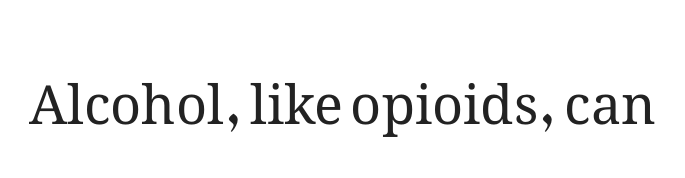
{"italic": "no", "bold": "no", "weight": "regular", "width": "normal", "stroke_contrast": "medium", "x_height": "medium", "monospaced": "no", "underline": "no", "letter_spacing": "normal", "letter_spacing_em": 0.0, "glyph_px": 54}
